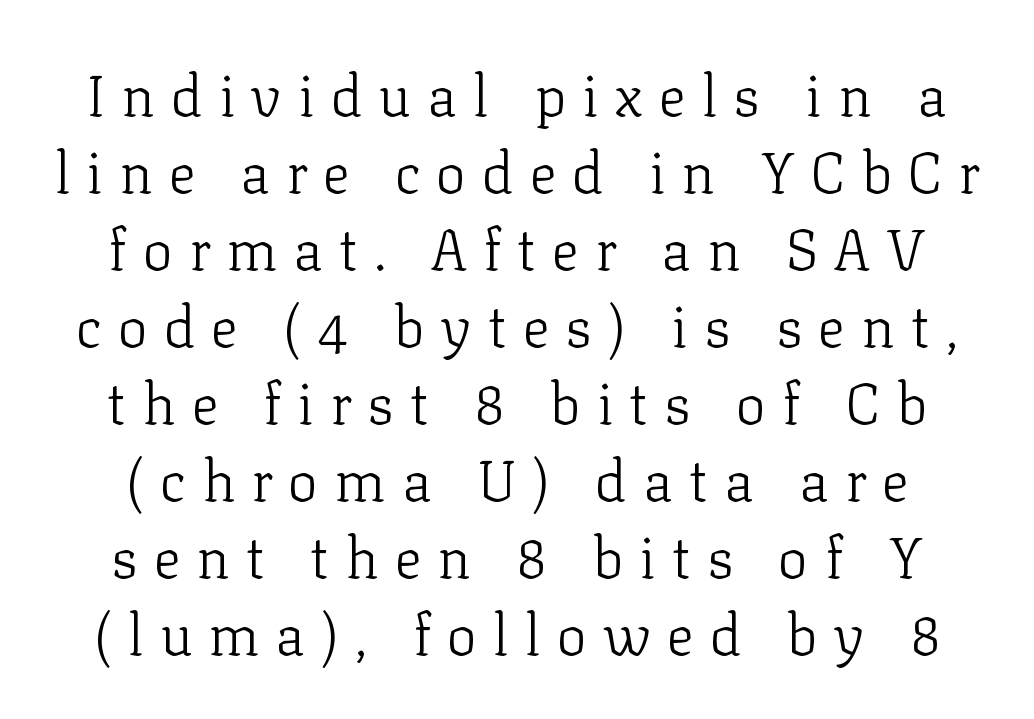
The image shows 57 px light serif type, upright; set normal line spacing (1.35x), unusually wide letter spacing (+0.28 em), not underlined; low stroke contrast and a medium x-height.
